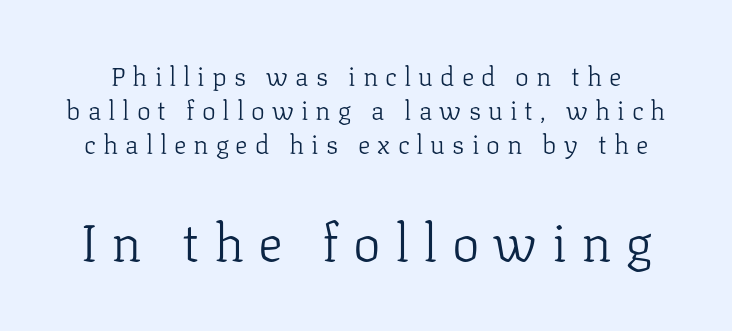
The image shows 52 px light serif type, upright; set normal line spacing (1.3x), unusually wide letter spacing (+0.27 em), not underlined; the second (bottom) block is 2.0x larger; low stroke contrast and a medium x-height.
